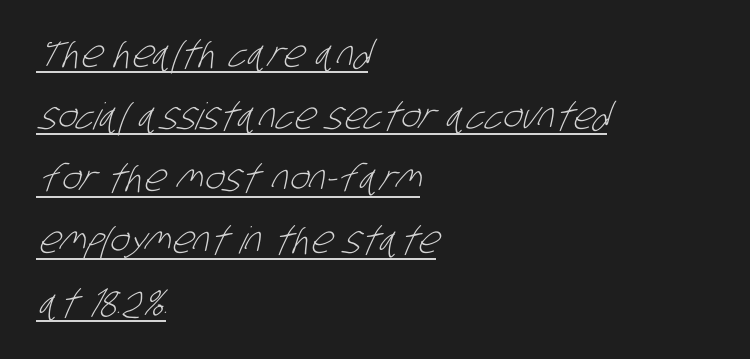
Q: Is the text bold? A: No.
Q: Is the typeface a serif or a sans-serif typeface? A: Sans-serif.
Q: Is the text underlined? A: Yes.
Q: How is the paragraph aligned? A: Left-aligned.
Q: Is the spacing between letters normal or unusually wide? A: Normal.
Q: Is the spacing between lines tight, normal or loose? A: Normal.
Q: Width (condensed, normal, or wide)? A: Condensed.
Q: Stroke contrast? A: Low.
Q: x-height? A: Large.
Q: Monospaced? A: No.
